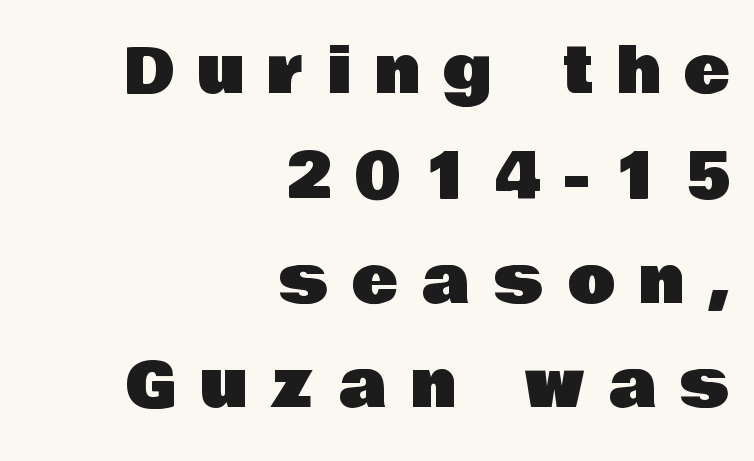
{"serif": "no", "italic": "no", "width": "normal", "stroke_contrast": "low", "x_height": "large", "monospaced": "no", "underline": "no", "align": "right", "line_spacing": "normal", "line_spacing_ratio": 1.69, "letter_spacing": "wide", "letter_spacing_em": 0.39, "glyph_px": 62}
